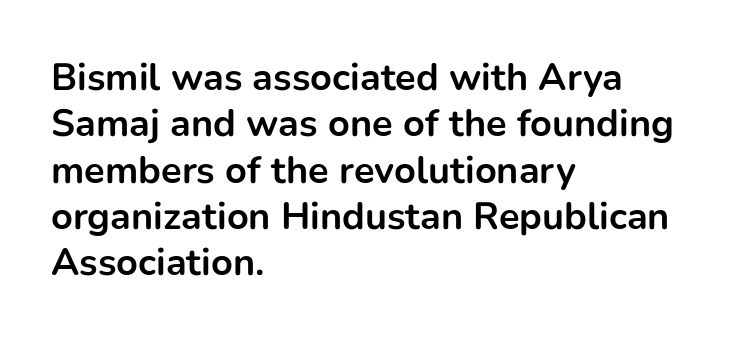
Q: Is the text bold? A: Yes.
Q: Is the text italic (slanted)? A: No, it is upright.
Q: Is the typeface a serif or a sans-serif typeface? A: Sans-serif.
Q: Is the text underlined? A: No.
Q: How is the paragraph aligned? A: Left-aligned.
Q: Is the spacing between letters normal or unusually wide? A: Normal.
Q: Width (condensed, normal, or wide)? A: Normal.
Q: Stroke contrast? A: Low.
Q: x-height? A: Medium.
Q: Monospaced? A: No.
